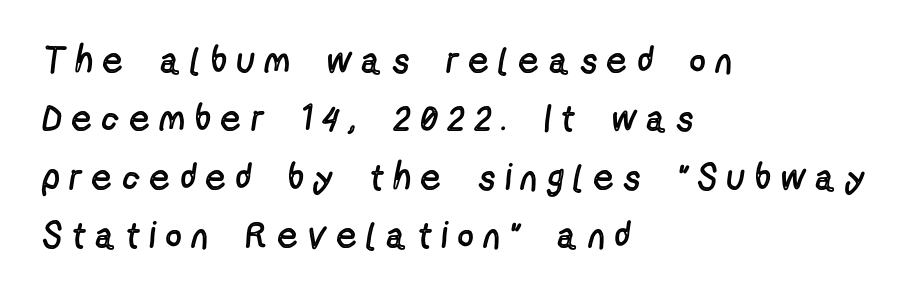
The tracking jumps out immediately: characters are airy and widely separated. Horizontally, the lines are justified to the leading edge only. The weight tops out at a normal text grade. Spacing verdict: proportional, widths tailored to each character. The font family rendered here belongs to the sans-serif group.
